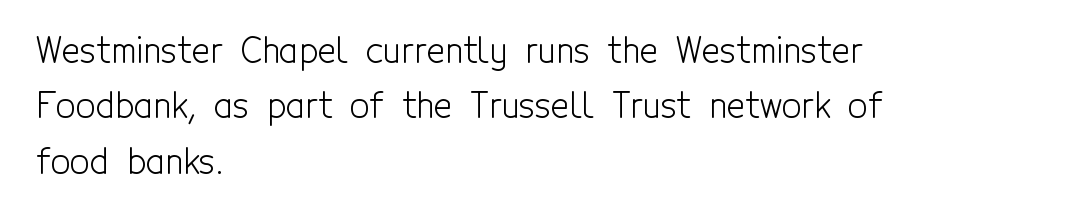
Q: Is the text bold? A: No.
Q: Is the text italic (slanted)? A: No, it is upright.
Q: Is the typeface a serif or a sans-serif typeface? A: Sans-serif.
Q: Is the text underlined? A: No.
Q: How is the paragraph aligned? A: Left-aligned.
Q: Is the spacing between letters normal or unusually wide? A: Normal.
Q: Is the spacing between lines tight, normal or loose? A: Normal.
Q: Width (condensed, normal, or wide)? A: Condensed.
Q: x-height? A: Medium.
Q: Monospaced? A: No.
